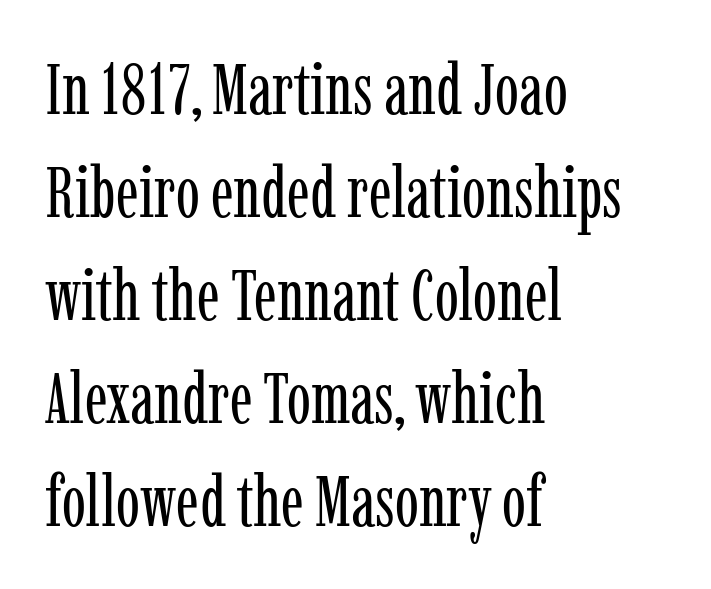
The space beneath each line is pristine and unruled. Varying glyph widths throughout — classic text-font behaviour. Ascenders rise straight up at ninety degrees. Think standard paragraph weight, or any step lighter than that. This rendering leaves character spacing at its baseline value.
